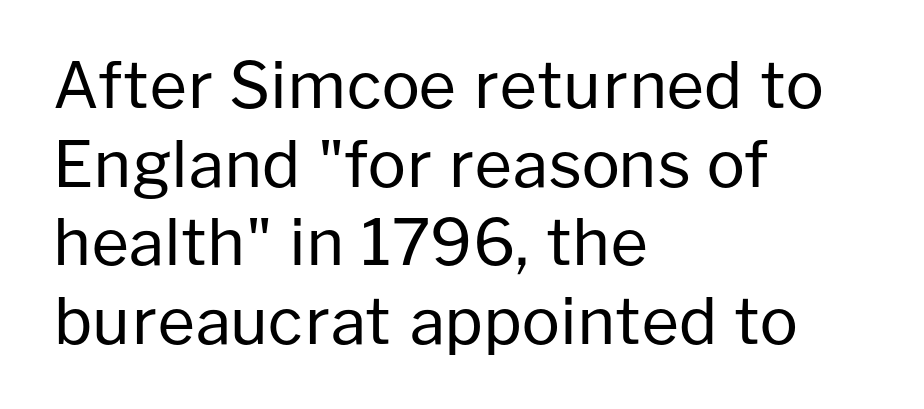
Q: Is the text bold? A: No.
Q: Is the text italic (slanted)? A: No, it is upright.
Q: Is the typeface a serif or a sans-serif typeface? A: Sans-serif.
Q: Is the text underlined? A: No.
Q: How is the paragraph aligned? A: Left-aligned.
Q: Is the spacing between letters normal or unusually wide? A: Normal.
Q: Width (condensed, normal, or wide)? A: Normal.
Q: Stroke contrast? A: Low.
Q: x-height? A: Medium.
Q: Monospaced? A: No.
